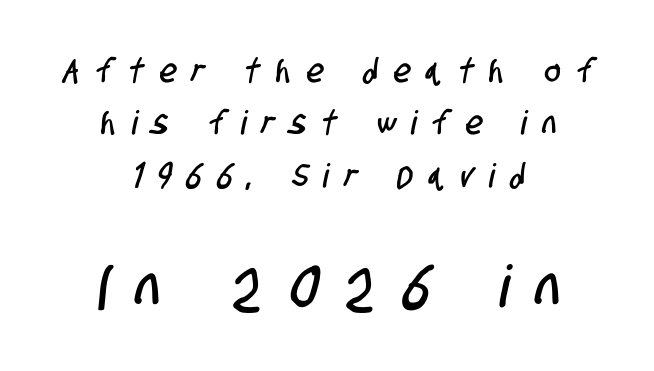
The image shows 58 px condensed sans-serif type; set centered, normal line spacing (1.59x), unusually wide letter spacing (+0.49 em), not underlined; the second (bottom) block is 1.76x larger; low stroke contrast and a large x-height.
